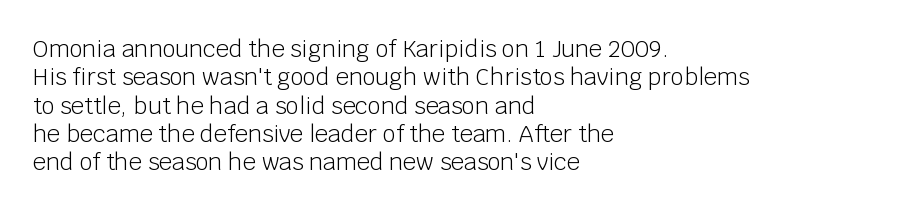
{"italic": "no", "bold": "no", "underline": "no", "align": "left", "line_spacing_ratio": 1.23, "letter_spacing": "normal", "letter_spacing_em": 0.0, "glyph_px": 23}
